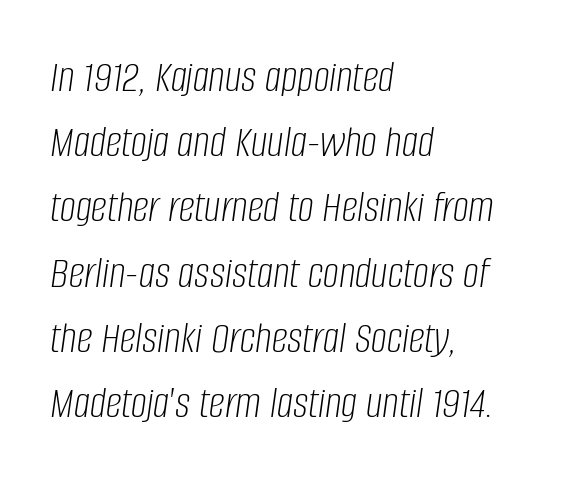
Q: Is the text bold? A: No.
Q: Is the text italic (slanted)? A: Yes, it leans right by about 8 degrees.
Q: Is the text underlined? A: No.
Q: How is the paragraph aligned? A: Left-aligned.
Q: Is the spacing between letters normal or unusually wide? A: Normal.
Q: Is the spacing between lines tight, normal or loose? A: Normal.
Q: Width (condensed, normal, or wide)? A: Condensed.
Q: Stroke contrast? A: Low.
Q: x-height? A: Large.
Q: Monospaced? A: No.
